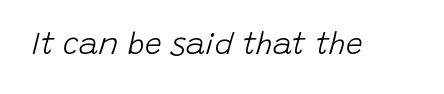
Q: Is the text bold? A: No.
Q: Is the text italic (slanted)? A: Yes, it leans right by about 15 degrees.
Q: Is the text underlined? A: No.
Q: Is the spacing between letters normal or unusually wide? A: Normal.
Q: Width (condensed, normal, or wide)? A: Normal.
Q: Stroke contrast? A: Low.
Q: x-height? A: Large.
Q: Monospaced? A: No.
